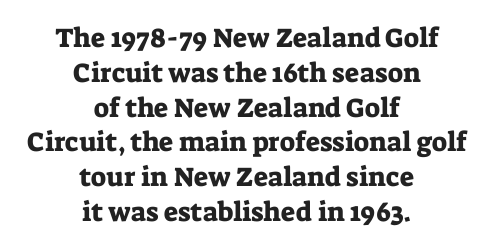
Posture: straight, roman, zero tilt. What stands out about the letter spacing? Nothing — it is the standard amount. These lines sit exactly where default settings would place them. Underline: absent. The setting favours the middle, as headings and verse often do.
